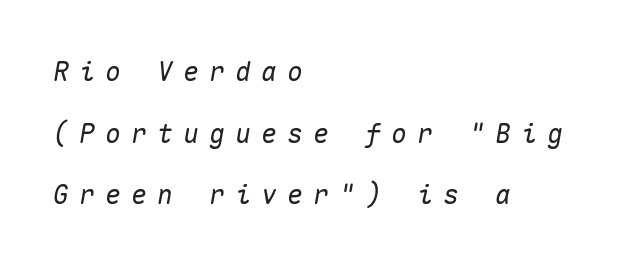
Q: Is the text italic (slanted)? A: Yes, it leans right by about 10 degrees.
Q: Is the text underlined? A: No.
Q: How is the paragraph aligned? A: Left-aligned.
Q: Is the spacing between letters normal or unusually wide? A: Unusually wide.
Q: Is the spacing between lines tight, normal or loose? A: Loose.
